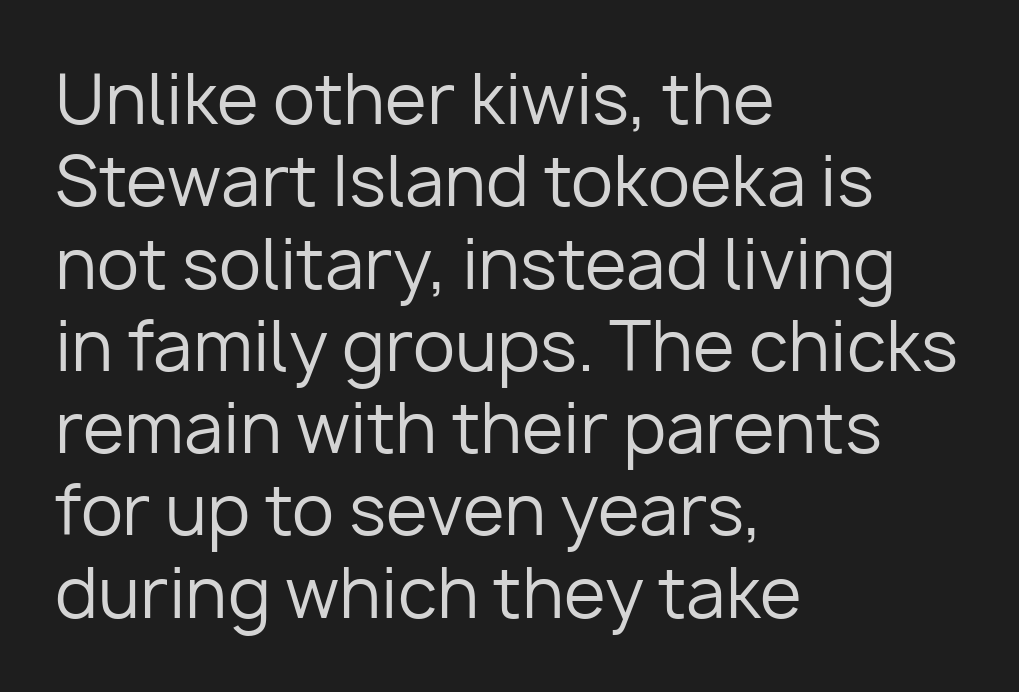
The image shows 68 px regular-weight sans-serif type, upright; set left-aligned, line spacing 1.21x, normal letter spacing, not underlined; low stroke contrast and a medium x-height.
